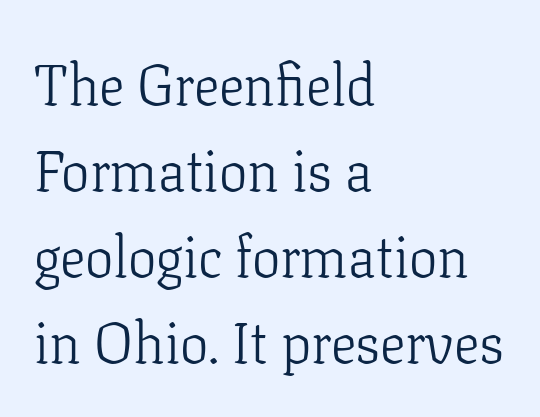
A normal amount of white space separates one row of letters from the next. This sample is left-justified, so line endings fall wherever the words run out. On a weight scale, this lands at 450 or below. The strip under each line holds only bare page. The type family on display is of the serif kind.
